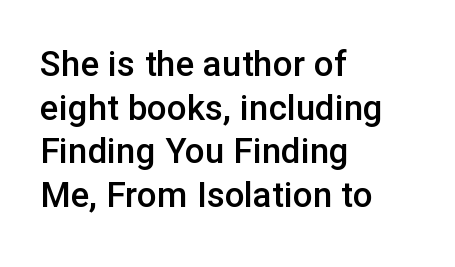
Q: Is the text bold? A: Semi-bold.
Q: Is the text italic (slanted)? A: No, it is upright.
Q: Is the typeface a serif or a sans-serif typeface? A: Sans-serif.
Q: Is the text underlined? A: No.
Q: How is the paragraph aligned? A: Left-aligned.
Q: Is the spacing between letters normal or unusually wide? A: Normal.
Q: Is the spacing between lines tight, normal or loose? A: Normal.
Q: Width (condensed, normal, or wide)? A: Normal.
Q: Stroke contrast? A: Low.
Q: x-height? A: Medium.
Q: Monospaced? A: No.
